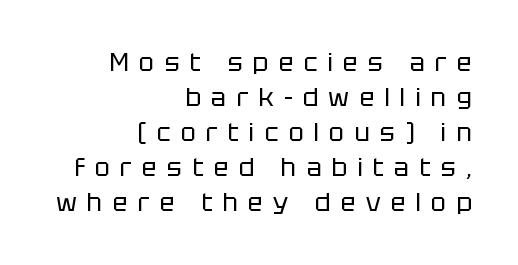
The image shows 25 px text type, upright; set right-aligned, normal line spacing (1.4x), unusually wide letter spacing (+0.41 em), not underlined.
